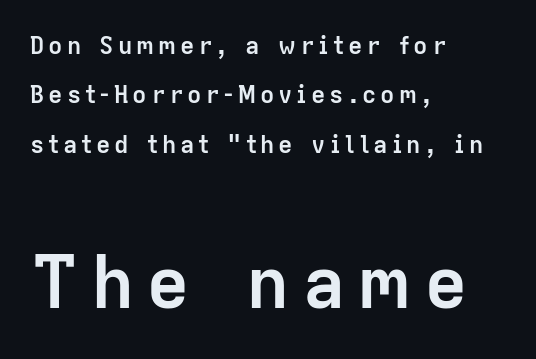
{"serif": "no", "italic": "no", "bold": "yes", "weight": "semibold", "width": "normal", "stroke_contrast": "low", "x_height": "medium", "monospaced": "no", "underline": "no", "align": "left", "line_spacing": "loose", "line_spacing_ratio": 2.06, "larger_block": "second", "size_ratio": 3.04, "glyph_px": 73}
